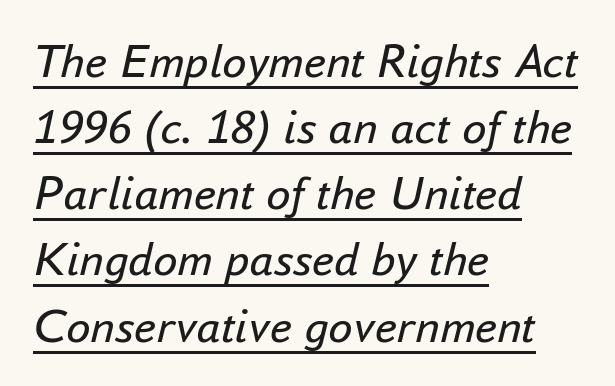
The image shows 49 px regular-weight type, italic (leaning right); set left-aligned, normal line spacing (1.35x), normal letter spacing, underlined; low stroke contrast and a small x-height.
